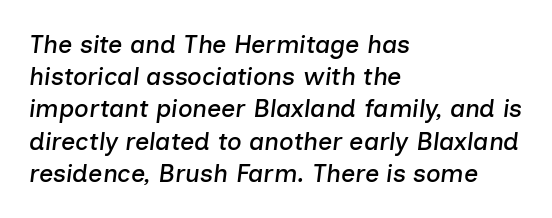
{"italic": "yes", "lean": "right", "slant_degrees": 7, "underline": "no", "align": "left", "line_spacing": "normal", "line_spacing_ratio": 1.29, "letter_spacing": "normal", "letter_spacing_em": 0.0, "glyph_px": 25}
